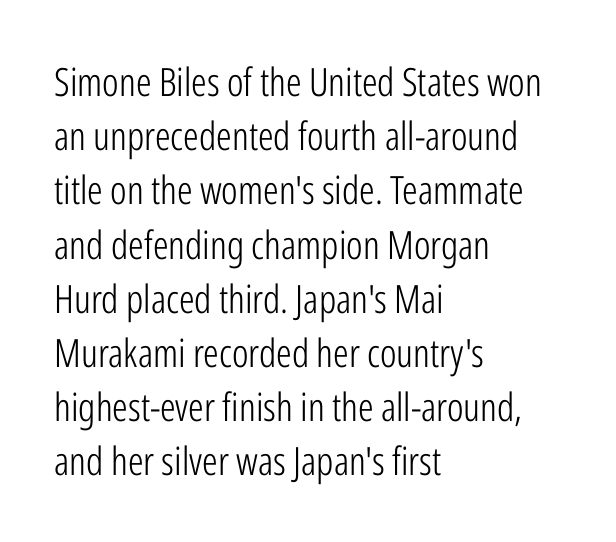
{"serif": "no", "italic": "no", "bold": "no", "weight": "light", "width": "condensed", "stroke_contrast": "low", "x_height": "medium", "monospaced": "no", "underline": "no", "align": "left", "line_spacing": "normal", "line_spacing_ratio": 1.39, "letter_spacing": "normal", "letter_spacing_em": 0.0, "glyph_px": 39}
